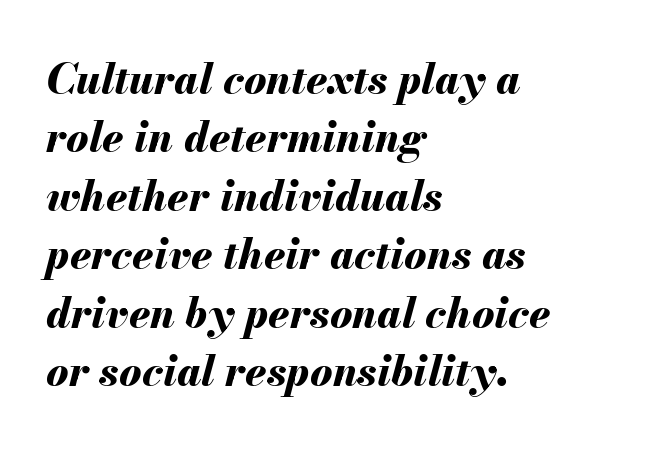
The image shows 42 px bold type, italic (leaning right); set left-aligned, normal line spacing (1.39x), normal letter spacing, not underlined; medium stroke contrast and a small x-height.
